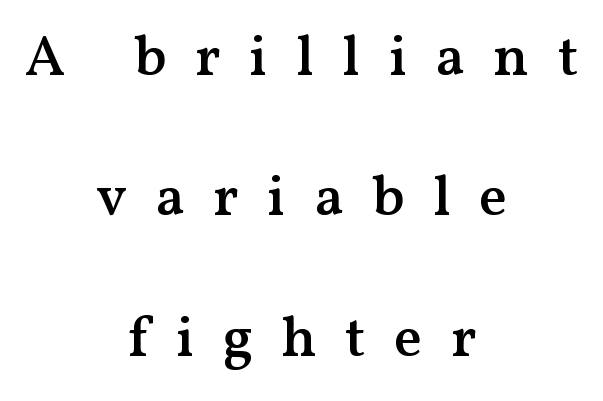
These lines carry some extra weight — a demibold, not a full bold. Note: serifs present on the glyphs. Notice the wide empty band between every row — that's loose leading. Characters remain perfectly vertical along every line. The letters advance in unequal steps, a hallmark of proportional type.
